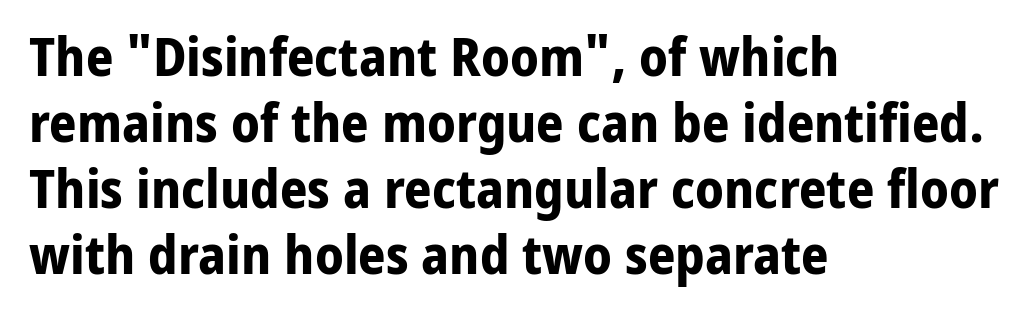
Does the copy run flush right? No — it runs flush left. Compared with typical body copy, the letter spacing here is the same. Here the designer chose a conventional face with non-uniform glyph widths. Lines of text with bare space underneath.
